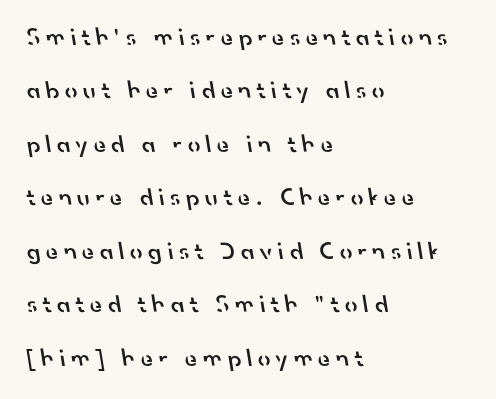
The image shows 25 px text type; set left-aligned, loose line spacing (2.14x), unusually wide letter spacing (+0.22 em), not underlined.
